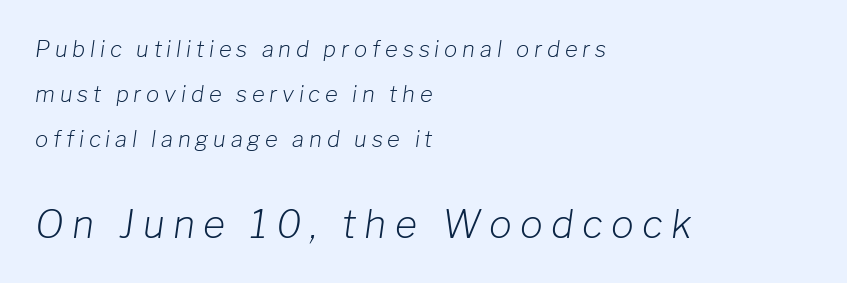
You could not count columns in this text — the font is proportionally spaced. Whoever set this chose breathing room over compactness in the vertical rhythm. Reading down the block, your eye returns to a fixed left position each line. The passage shown has open, widely tracked lettering throughout. The letters look calm and open, with moderate or lighter stems. The axis of the letterforms is tilted away from vertical.
